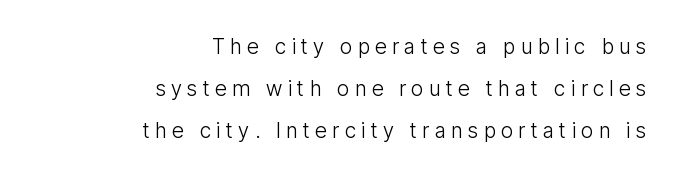
Q: Is the text bold? A: No.
Q: Is the text italic (slanted)? A: No, it is upright.
Q: Is the text underlined? A: No.
Q: How is the paragraph aligned? A: Right-aligned.
Q: Is the spacing between letters normal or unusually wide? A: Unusually wide.
Q: Is the spacing between lines tight, normal or loose? A: Loose.
